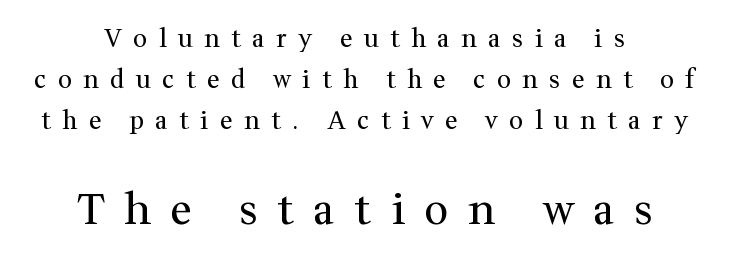
The image shows 43 px regular-weight serif type, upright; set centered, normal line spacing (1.64x), unusually wide letter spacing (+0.45 em), not underlined; the second (bottom) block is 1.72x larger; medium stroke contrast and a medium x-height.
